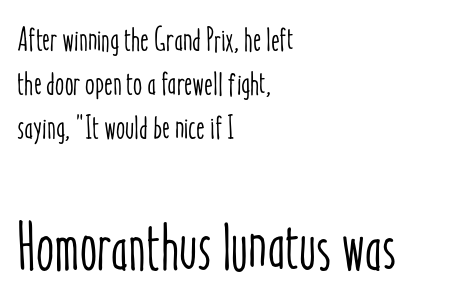
The image shows 66 px condensed type, upright; set left-aligned, normal line spacing (1.34x), normal letter spacing, not underlined; the second (bottom) block is 2.0x larger; low stroke contrast and a medium x-height.
